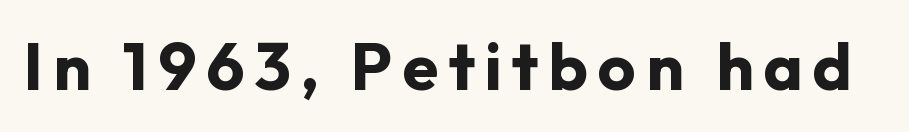
The image shows 66 px bold sans-serif type, upright; set not underlined; low stroke contrast and a medium x-height.
